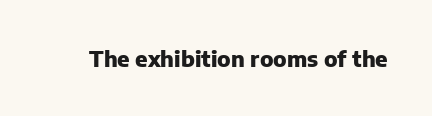
{"italic": "no", "bold": "yes", "underline": "no", "letter_spacing": "normal", "letter_spacing_em": 0.0, "glyph_px": 22}
